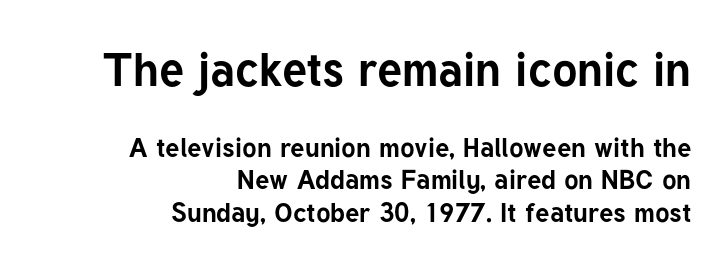
The emphasis by scale lands on block number one, above. Unlike a traditional serif, this face leaves its strokes unadorned. A roman cut, with each character standing at attention. A clean baseline with only descenders dipping below it. What stands out about the letter spacing? Nothing — it is the standard amount. Plenty of ink on the page — the face is bold.
